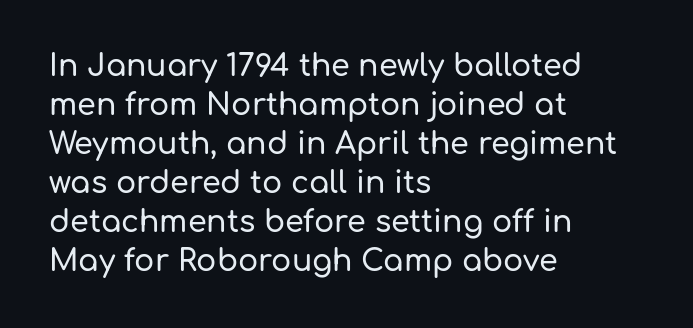
Q: Is the text italic (slanted)? A: No, it is upright.
Q: Is the typeface a serif or a sans-serif typeface? A: Sans-serif.
Q: Is the text underlined? A: No.
Q: How is the paragraph aligned? A: Left-aligned.
Q: Is the spacing between letters normal or unusually wide? A: Normal.
Q: Is the spacing between lines tight, normal or loose? A: Normal.
Q: Width (condensed, normal, or wide)? A: Normal.
Q: Stroke contrast? A: Low.
Q: x-height? A: Medium.
Q: Monospaced? A: No.
